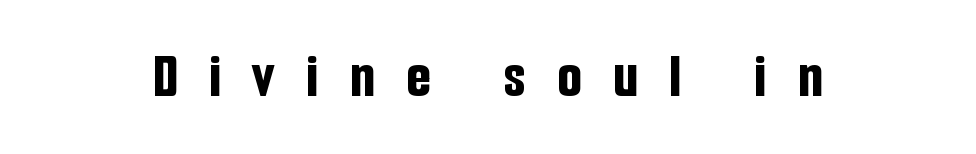
Centered paragraph, ragged on both sides. Set as a true bold cut, around the 700 mark. Posture: straight, roman, zero tilt. Type style note: lacks serifs. Any mark beneath the type? The region is blank. The rendering uses natural spacing where letterforms have individual widths.
